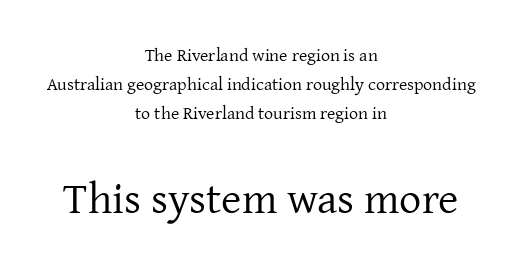
Descenders hang freely into open space. Varying glyph widths throughout — classic text-font behaviour. Serif or sans? Serif — the stroke terminals have little feet. No chunkiness to these letters — they're not bold. Teacher's note: observe the equal gaps on both sides — that is centered alignment. These lines were composed using upright roman letters.
